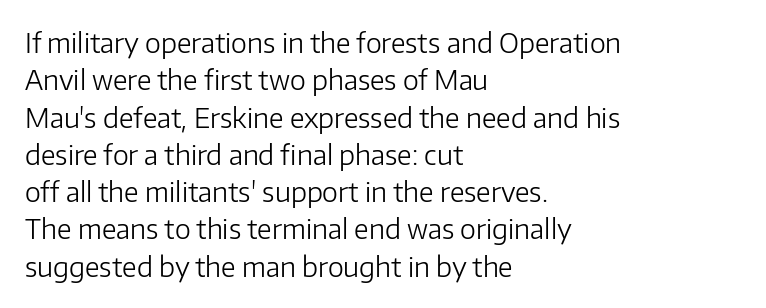
{"italic": "no", "bold": "no", "underline": "no", "align": "left", "line_spacing": "normal", "line_spacing_ratio": 1.38, "letter_spacing": "normal", "letter_spacing_em": 0.0, "glyph_px": 27}
